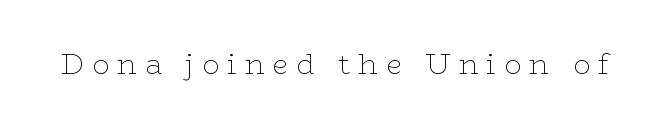
The image shows 28 px thin, wide serif type, upright; set unusually wide letter spacing (+0.29 em), not underlined; low stroke contrast and a medium x-height.
